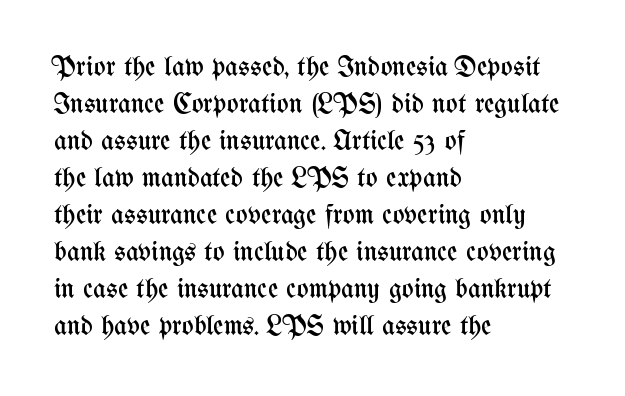
The typesetting does not lean heavy: it is not bold. The rag falls on the right side of this text block. A bare baseline throughout the passage. Upright lettering throughout.
